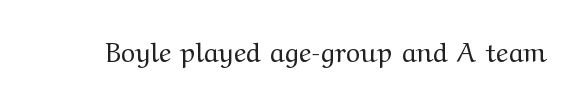
Q: Is the text bold? A: No.
Q: Is the text italic (slanted)? A: No, it is upright.
Q: Is the text underlined? A: No.
Q: Is the spacing between letters normal or unusually wide? A: Normal.
